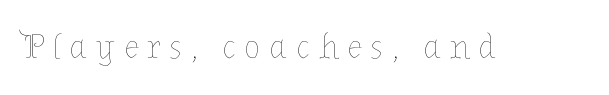
{"italic": "no", "bold": "no", "weight": "thin", "width": "normal", "stroke_contrast": "low", "x_height": "medium", "monospaced": "no", "underline": "no", "letter_spacing": "wide", "letter_spacing_em": 0.24, "glyph_px": 35}
